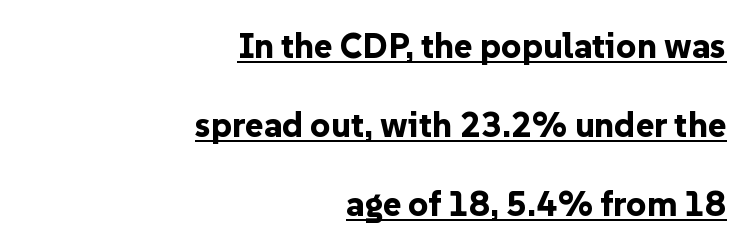
Q: Is the text bold? A: Yes.
Q: Is the text italic (slanted)? A: No, it is upright.
Q: Is the typeface a serif or a sans-serif typeface? A: Sans-serif.
Q: Is the text underlined? A: Yes.
Q: How is the paragraph aligned? A: Right-aligned.
Q: Is the spacing between letters normal or unusually wide? A: Normal.
Q: Is the spacing between lines tight, normal or loose? A: Loose.
Q: Width (condensed, normal, or wide)? A: Normal.
Q: Stroke contrast? A: Low.
Q: x-height? A: Medium.
Q: Monospaced? A: No.
